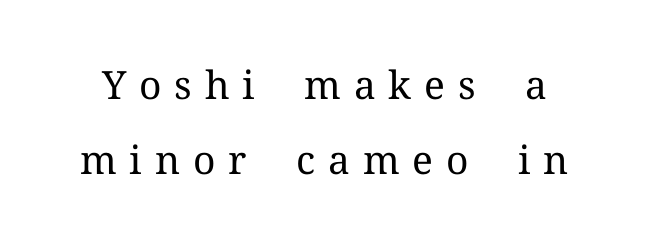
{"serif": "yes", "italic": "no", "bold": "no", "weight": "regular", "width": "normal", "stroke_contrast": "medium", "x_height": "medium", "monospaced": "no", "underline": "no", "line_spacing": "loose", "line_spacing_ratio": 1.92, "letter_spacing": "wide", "letter_spacing_em": 0.33, "glyph_px": 39}
